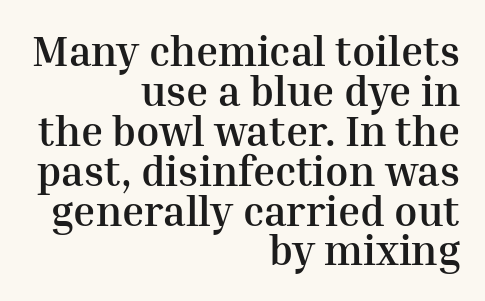
Unlike italic type, these characters show no tilt at all. Weight: bold. This sample has the flowing, uneven cadence of proportional lettering. Typographically, this falls in the serif category. Visually the block forms a straight wall on the right and a jagged coastline on the left.
